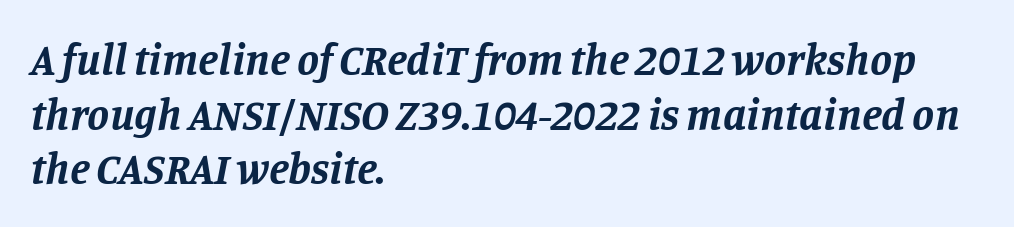
The baseline area is clear. Is the type bold? Yes — the strokes are clearly thick and heavy. A typesetter would label this face a serif. The face used here is proportionally spaced, like ordinary book or web type. Is the type slanted? Yes — the strokes lean at a clear angle.
